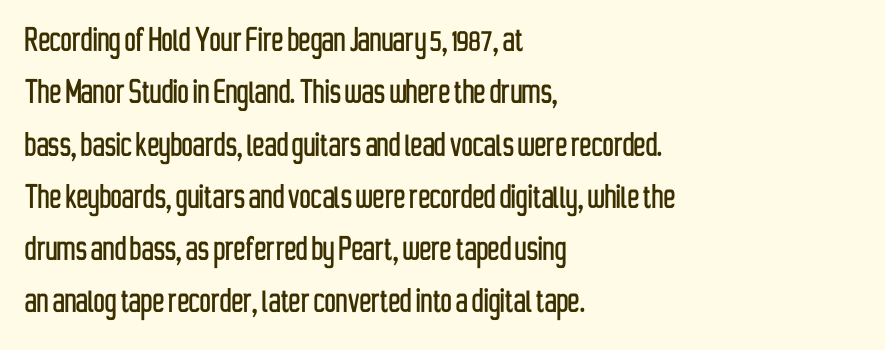
Q: Is the text italic (slanted)? A: No, it is upright.
Q: Is the typeface a serif or a sans-serif typeface? A: Sans-serif.
Q: Is the text underlined? A: No.
Q: How is the paragraph aligned? A: Left-aligned.
Q: Is the spacing between letters normal or unusually wide? A: Normal.
Q: Is the spacing between lines tight, normal or loose? A: Normal.
Q: Width (condensed, normal, or wide)? A: Condensed.
Q: Stroke contrast? A: Low.
Q: x-height? A: Medium.
Q: Monospaced? A: No.
